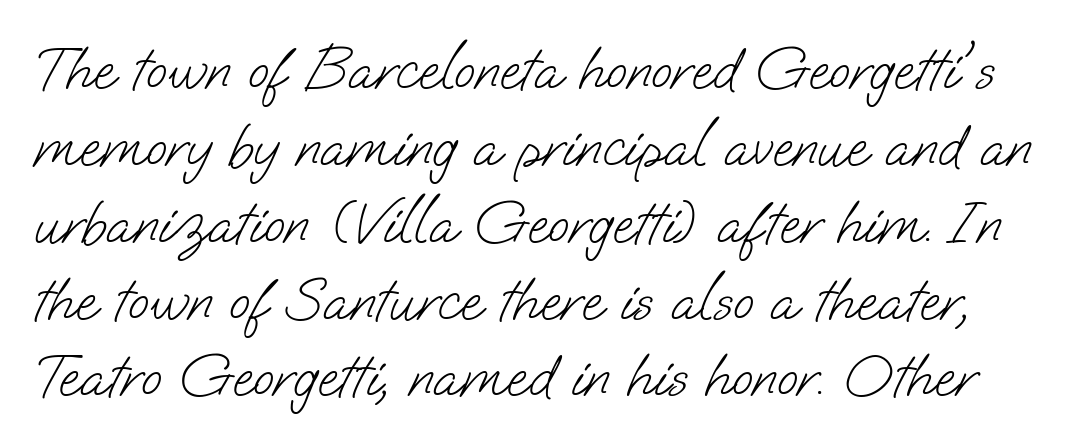
Compared with a typical body face, this is equally light or lighter still. The space between consecutive lines is moderate. No word sits above an underline. These lines are composed in type without serifs. Note the varied advance widths — an 'i' is clearly narrower than an 'm'. Spacing between characters is what you'd get straight out of the box.
